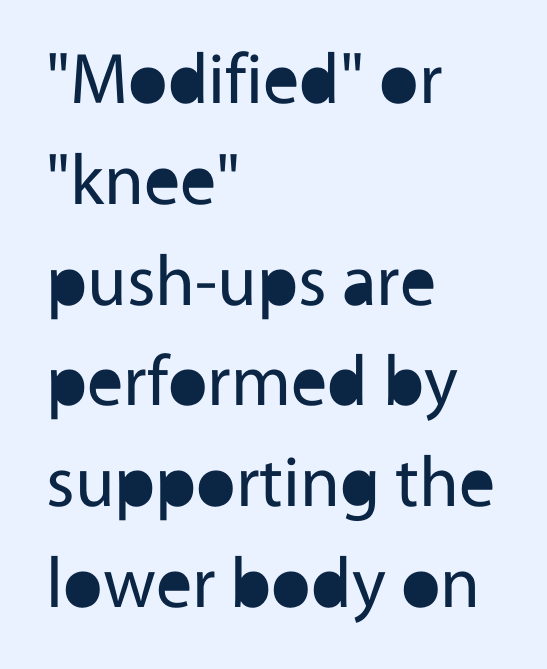
The image shows 72 px regular-weight sans-serif type, upright; set left-aligned, normal line spacing (1.4x), normal letter spacing, not underlined; a medium x-height.
